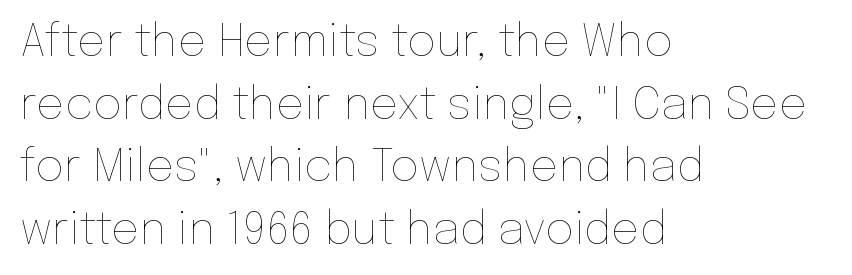
{"italic": "no", "bold": "no", "weight": "thin", "width": "normal", "stroke_contrast": "low", "x_height": "medium", "monospaced": "no", "underline": "no", "align": "left", "line_spacing": "normal", "line_spacing_ratio": 1.39, "letter_spacing": "normal", "letter_spacing_em": 0.0, "glyph_px": 45}
